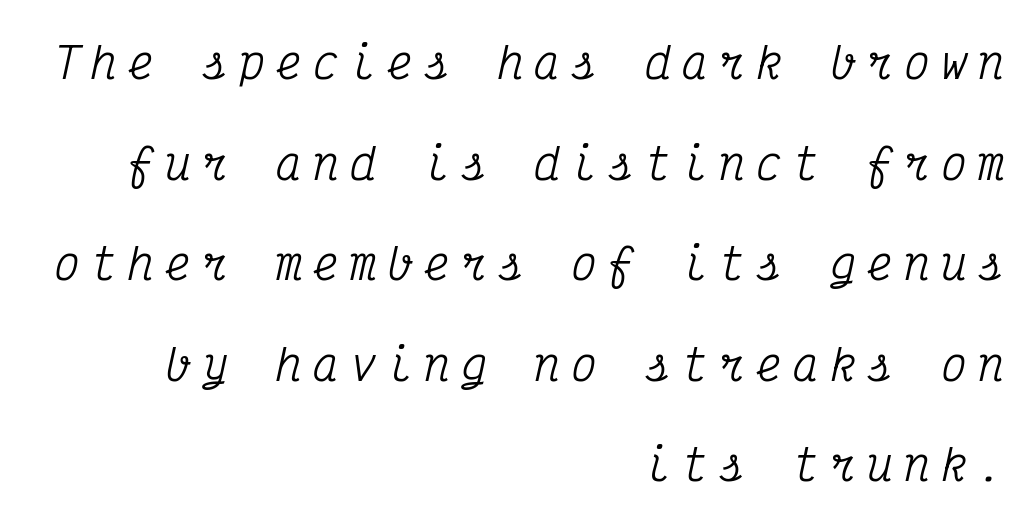
Descenders hang freely into open space. Look at the tracking — it's clearly loosened, letters drifting apart. Reading down the column, the eye jumps a long way to each next line. This is oblique type, the kind used for emphasis or titles. This is serif lettering, the kind often seen in printed books.
